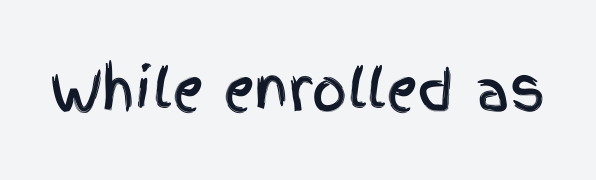
Font category for this specimen: sans-serif. The passage shown has conventional tracking throughout. Ascenders rise straight up at ninety degrees. The space directly below the letters is spotless.
